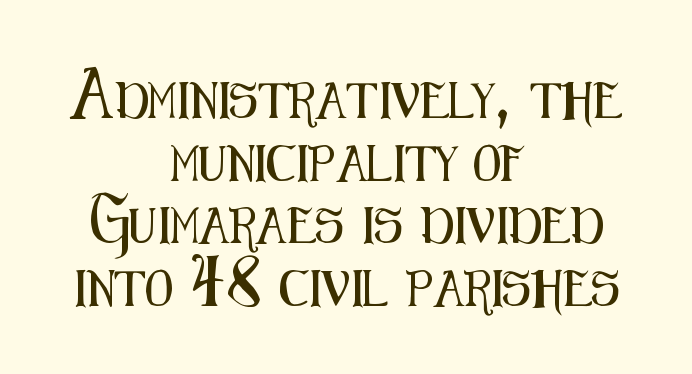
{"italic": "no", "width": "condensed", "stroke_contrast": "medium", "x_height": "medium", "monospaced": "no", "underline": "no", "align": "center", "line_spacing_ratio": 1.74, "letter_spacing": "normal", "letter_spacing_em": 0.0, "glyph_px": 36}
